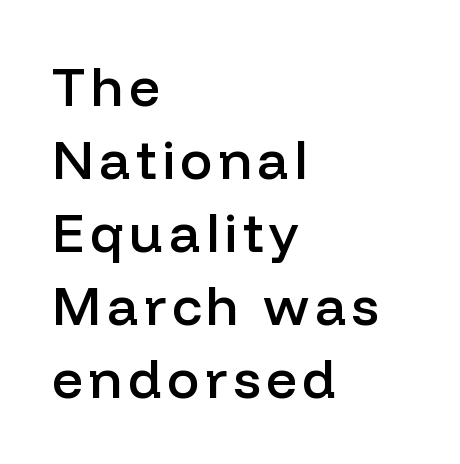
Q: Is the text bold? A: Semi-bold.
Q: Is the text italic (slanted)? A: No, it is upright.
Q: Is the typeface a serif or a sans-serif typeface? A: Sans-serif.
Q: Is the text underlined? A: No.
Q: How is the paragraph aligned? A: Left-aligned.
Q: Is the spacing between lines tight, normal or loose? A: Normal.
Q: Width (condensed, normal, or wide)? A: Normal.
Q: Stroke contrast? A: Low.
Q: x-height? A: Medium.
Q: Monospaced? A: No.
